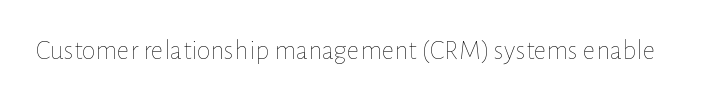
{"italic": "no", "bold": "no", "weight": "thin", "width": "normal", "stroke_contrast": "low", "x_height": "medium", "monospaced": "no", "underline": "no", "letter_spacing": "normal", "letter_spacing_em": 0.0, "glyph_px": 28}
